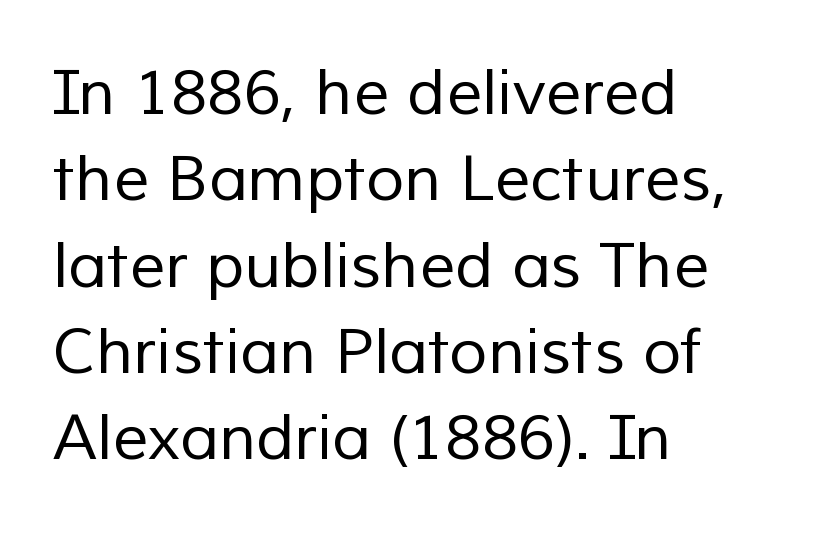
The image shows 63 px regular-weight sans-serif type; set left-aligned, normal line spacing (1.37x), normal letter spacing, not underlined; low stroke contrast and a medium x-height.
